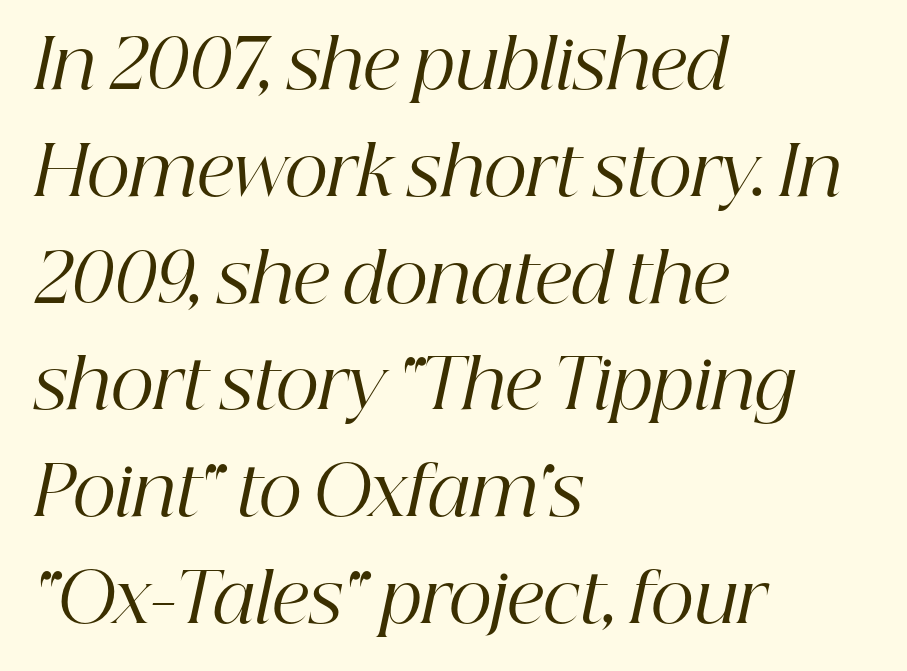
Q: Is the text bold? A: No.
Q: Is the text italic (slanted)? A: Yes, it leans right by about 12 degrees.
Q: Is the typeface a serif or a sans-serif typeface? A: Serif.
Q: Is the text underlined? A: No.
Q: How is the paragraph aligned? A: Left-aligned.
Q: Is the spacing between letters normal or unusually wide? A: Normal.
Q: Is the spacing between lines tight, normal or loose? A: Normal.
Q: Width (condensed, normal, or wide)? A: Normal.
Q: Stroke contrast? A: High.
Q: x-height? A: Medium.
Q: Monospaced? A: No.
